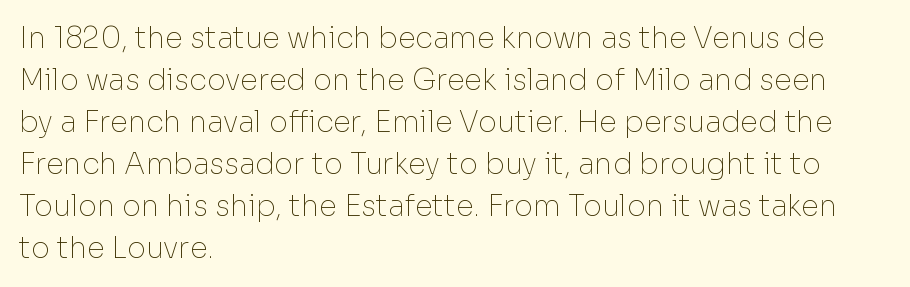
{"serif": "no", "italic": "no", "bold": "no", "weight": "thin", "width": "normal", "stroke_contrast": "low", "x_height": "medium", "monospaced": "no", "underline": "no", "align": "left", "line_spacing": "normal", "line_spacing_ratio": 1.45, "letter_spacing": "normal", "letter_spacing_em": 0.0, "glyph_px": 29}
